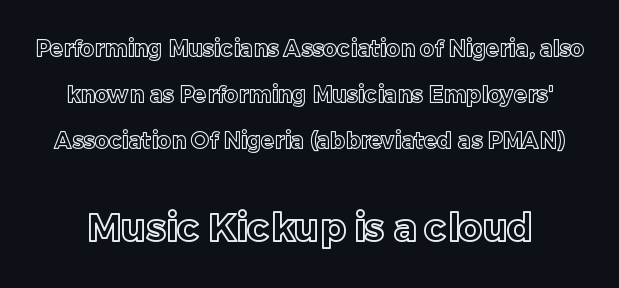
The image shows 38 px text type, upright; set loose line spacing (2.1x), normal letter spacing, not underlined; the second (bottom) block is 1.73x larger; a medium x-height.
